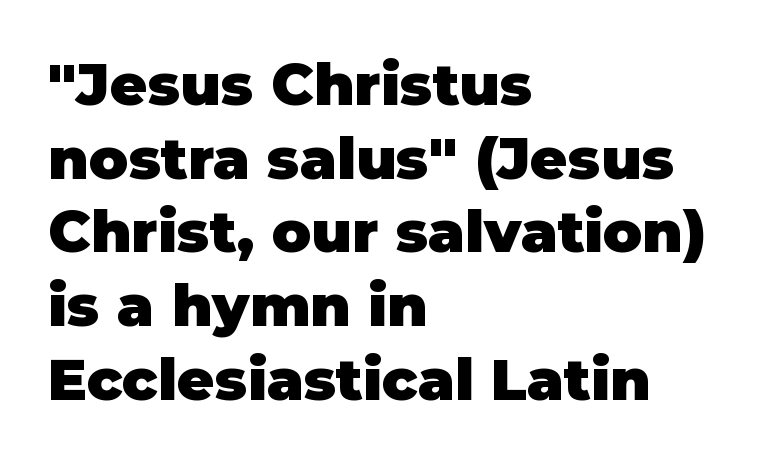
The image shows 58 px heavy sans-serif type, upright; set left-aligned, normal line spacing (1.27x), normal letter spacing, not underlined; low stroke contrast and a large x-height.
